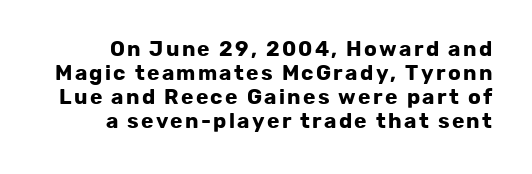
Q: Is the text bold? A: Yes.
Q: Is the text italic (slanted)? A: No, it is upright.
Q: Is the text underlined? A: No.
Q: Is the spacing between lines tight, normal or loose? A: Tight.
